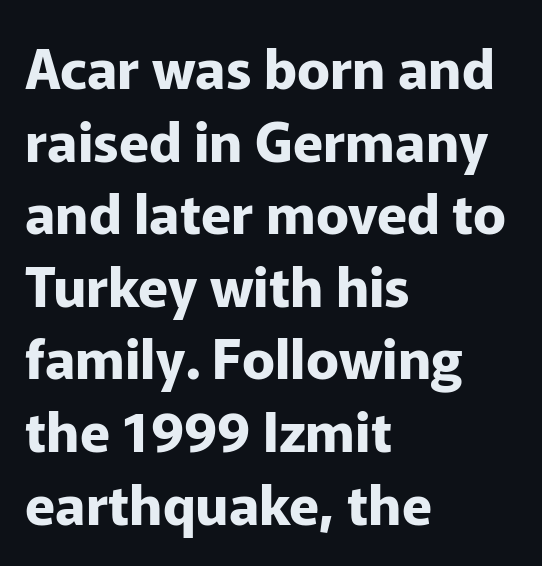
Q: Is the text bold? A: Yes.
Q: Is the text italic (slanted)? A: No, it is upright.
Q: Is the typeface a serif or a sans-serif typeface? A: Sans-serif.
Q: Is the text underlined? A: No.
Q: How is the paragraph aligned? A: Left-aligned.
Q: Is the spacing between letters normal or unusually wide? A: Normal.
Q: Is the spacing between lines tight, normal or loose? A: Normal.
Q: Width (condensed, normal, or wide)? A: Normal.
Q: Stroke contrast? A: Low.
Q: x-height? A: Medium.
Q: Monospaced? A: No.
